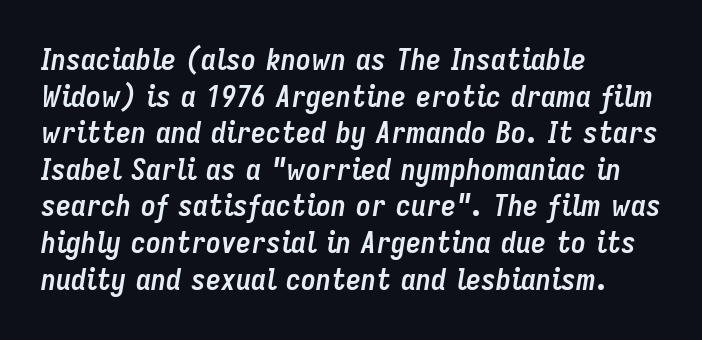
Q: Is the text bold? A: Yes.
Q: Is the text italic (slanted)? A: Yes, it leans right by about 9 degrees.
Q: Is the text underlined? A: No.
Q: How is the paragraph aligned? A: Left-aligned.
Q: Is the spacing between letters normal or unusually wide? A: Normal.
Q: Width (condensed, normal, or wide)? A: Condensed.
Q: Stroke contrast? A: Low.
Q: x-height? A: Medium.
Q: Monospaced? A: No.
